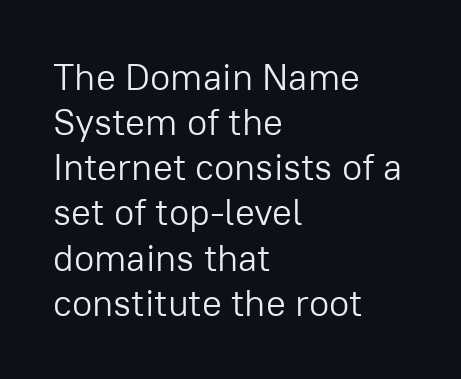
The image shows 37 px light sans-serif type, upright; set left-aligned, line spacing 1.22x, normal letter spacing, not underlined; low stroke contrast and a medium x-height.
